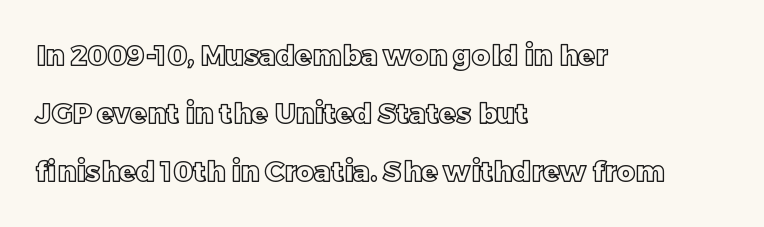
{"italic": "no", "width": "normal", "x_height": "large", "monospaced": "no", "underline": "no", "align": "left", "line_spacing": "loose", "line_spacing_ratio": 2.07, "letter_spacing": "normal", "letter_spacing_em": 0.0, "glyph_px": 28}
